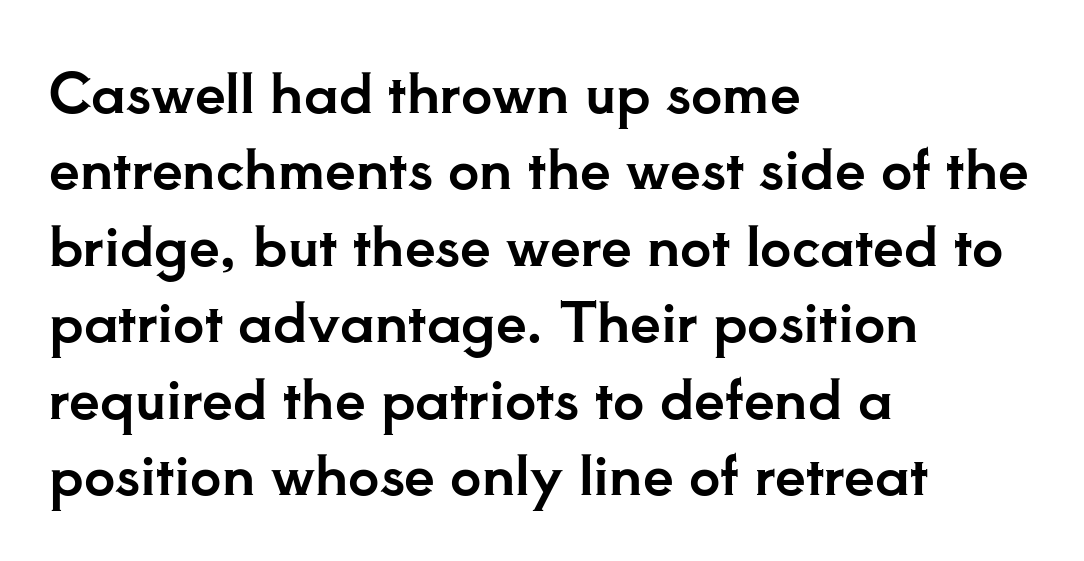
{"serif": "yes", "italic": "no", "width": "normal", "stroke_contrast": "low", "x_height": "small", "monospaced": "no", "underline": "no", "align": "left", "line_spacing": "normal", "line_spacing_ratio": 1.39, "letter_spacing": "normal", "letter_spacing_em": 0.0, "glyph_px": 55}
